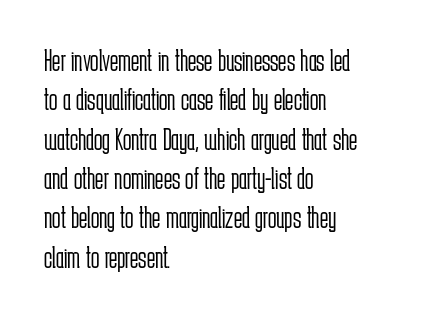
{"serif": "no", "italic": "no", "bold": "no", "weight": "light", "width": "condensed", "stroke_contrast": "low", "x_height": "medium", "monospaced": "no", "underline": "no", "align": "left", "line_spacing": "normal", "line_spacing_ratio": 1.27, "letter_spacing": "normal", "letter_spacing_em": 0.0, "glyph_px": 31}
